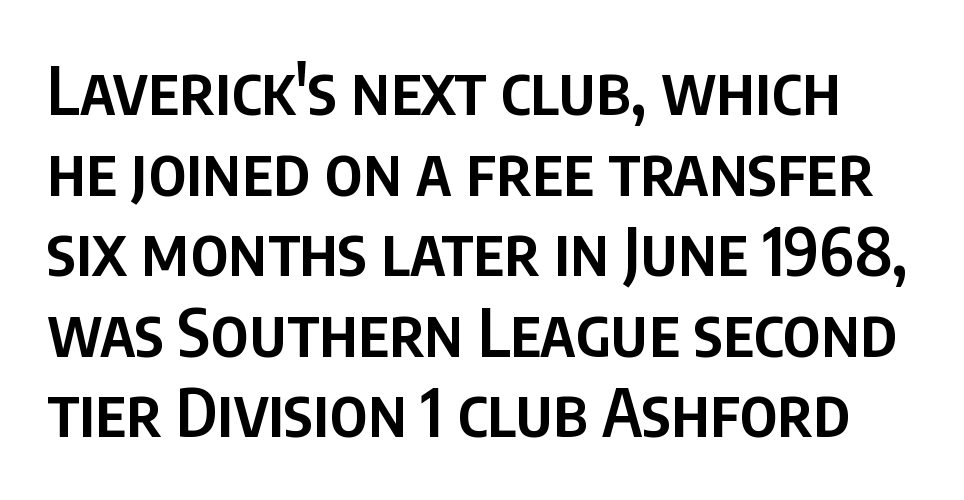
The glyphs are unaccompanied by any horizontal stroke below them. The typography opts for an upright posture over an oblique one. I'd describe the lettering as semibold — firm but not a full bold. Is this a fixed-width face? No — the glyphs have proportional, varying widths. What stands out about the letter spacing? Nothing — it is the standard amount.
